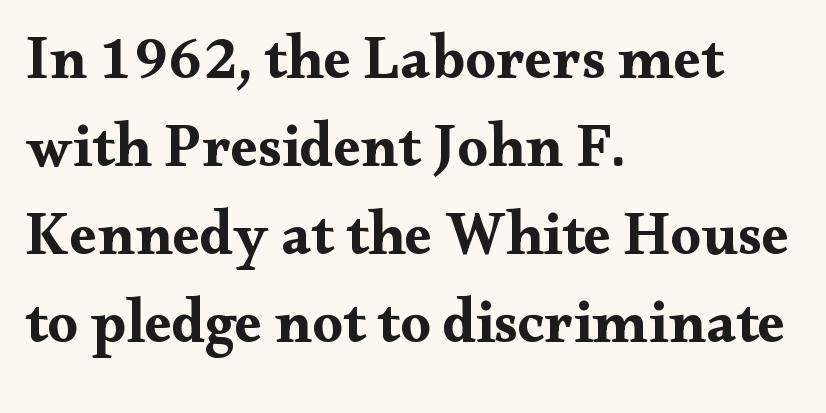
This is serif lettering, the kind often seen in printed books. The space directly below the letters is spotless. Every stem runs plumb, perpendicular to the baseline. On the weight axis this lands at bold, roughly 700. Character widths vary here, with narrow letters taking less room than wide ones.
